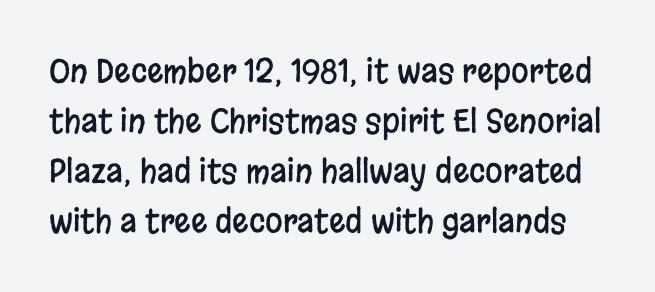
Character widths vary here, with narrow letters taking less room than wide ones. Look at the bottom of the vertical strokes: they stop flat, with no serifs. A roman cut, with each character standing at attention. Line spacing here is normal.
